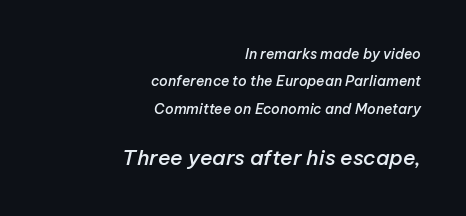
Q: Is the text bold? A: Semi-bold.
Q: Is the text italic (slanted)? A: Yes, it leans right by about 12 degrees.
Q: Is the text underlined? A: No.
Q: How is the paragraph aligned? A: Right-aligned.
Q: Is the spacing between letters normal or unusually wide? A: Normal.
Q: Is the spacing between lines tight, normal or loose? A: Loose.
Q: Which block of text is set in a larger size, the first (top) or the second (bottom)? A: The second (bottom) one.
